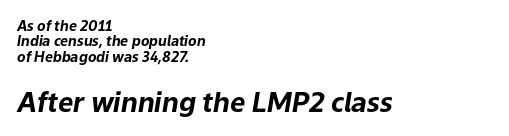
The more generous point size was reserved for the lower chunk. Caption: multi-line text, flush left, ragged right. This sample trades vertical openness for compactness between lines. An italicized treatment has been applied to the whole sample. The typesetting leans heavy: a genuine bold. Check under the words: just untouched page.
